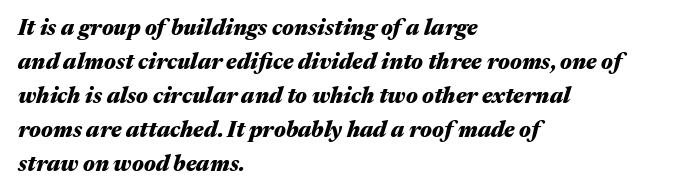
The image shows 22 px bold type, italic (leaning right); set left-aligned, normal line spacing (1.55x), normal letter spacing, not underlined.
